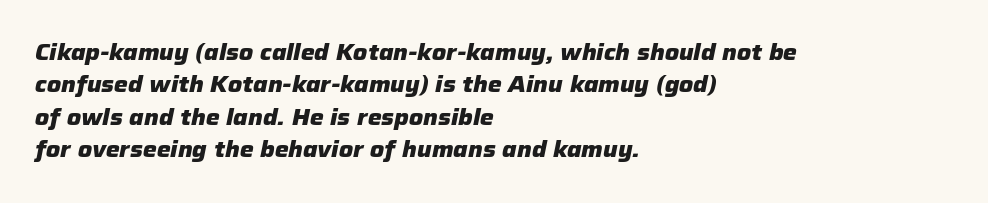
The image shows 22 px bold type, italic (leaning right); set left-aligned, normal line spacing (1.47x), normal letter spacing, not underlined.
